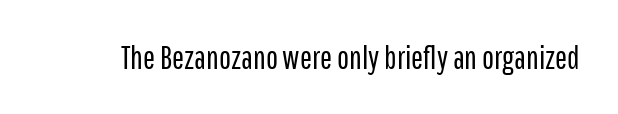
The image shows 32 px regular-weight, condensed sans-serif type, upright; set normal letter spacing, not underlined; low stroke contrast and a medium x-height.
